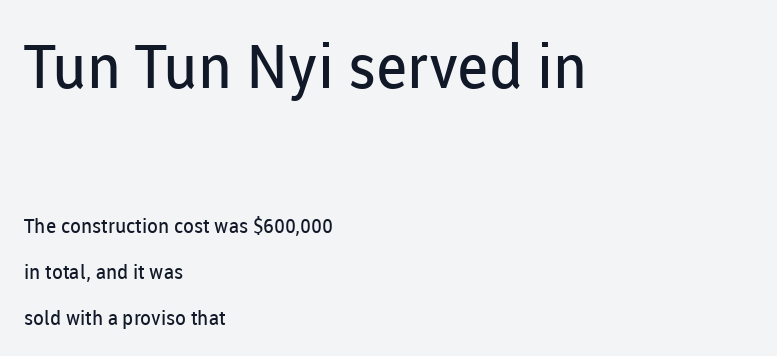
The weight tops out at a normal text grade. A clean baseline with only descenders dipping below it. A classic flush-left, rag-right setting is used for this passage. Here the glyphs are tracked normally, forming tight word shapes.
